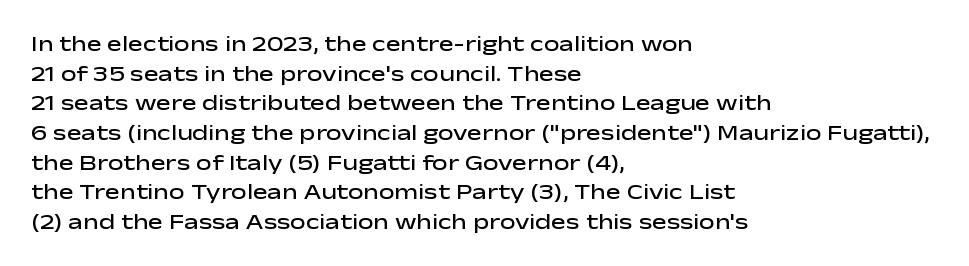
No word sits above an underline. Look at the stroke-to-counter ratio: somewhat heavy, a semibold. When letters stand straight like this, we call the style roman or upright. Observe the ordinary spacing: letters are neighbours, not strangers. The space between consecutive lines is moderate.
